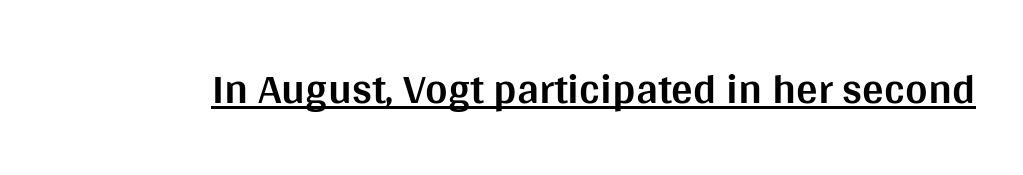
Q: Is the text bold? A: Yes.
Q: Is the text italic (slanted)? A: No, it is upright.
Q: Is the typeface a serif or a sans-serif typeface? A: Sans-serif.
Q: Is the text underlined? A: Yes.
Q: Is the spacing between letters normal or unusually wide? A: Normal.
Q: Width (condensed, normal, or wide)? A: Normal.
Q: Stroke contrast? A: Medium.
Q: x-height? A: Large.
Q: Monospaced? A: No.
